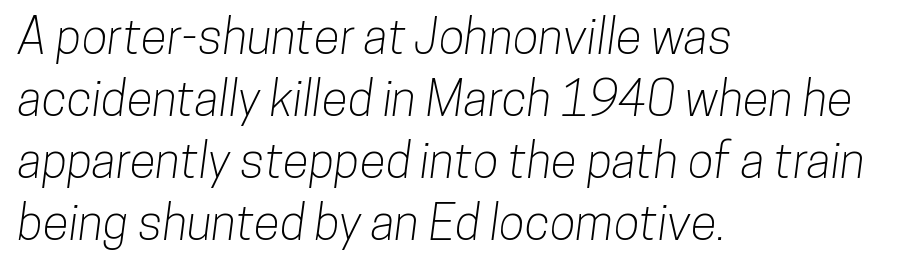
The image shows 48 px condensed sans-serif type; set left-aligned, normal line spacing (1.29x), normal letter spacing, not underlined; low stroke contrast and a medium x-height.
